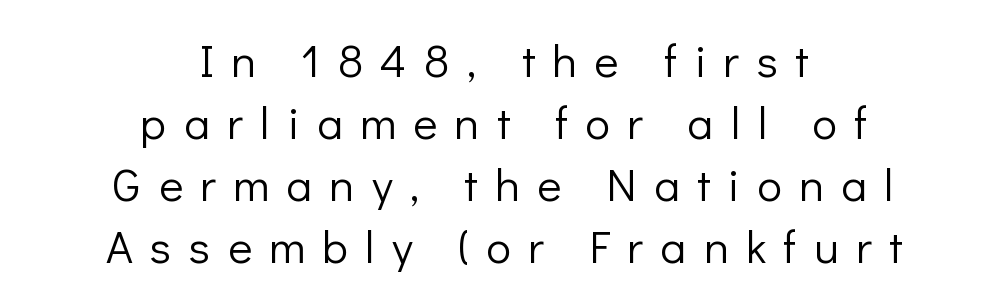
The image shows 46 px light sans-serif type, upright; set centered, normal line spacing (1.35x), unusually wide letter spacing (+0.38 em), not underlined; low stroke contrast and a medium x-height.
